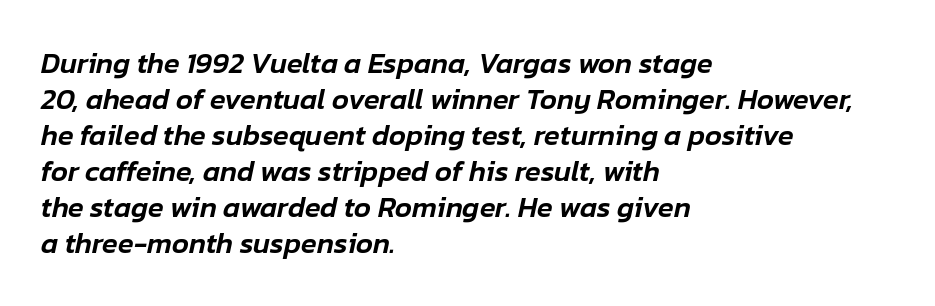
The image shows 29 px text type, italic (leaning right); set left-aligned, line spacing 1.24x, normal letter spacing, not underlined; low stroke contrast and a medium x-height.
